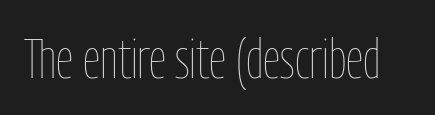
Q: Is the text bold? A: No.
Q: Is the text italic (slanted)? A: No, it is upright.
Q: Is the text underlined? A: No.
Q: Is the spacing between letters normal or unusually wide? A: Normal.
Q: Width (condensed, normal, or wide)? A: Condensed.
Q: Stroke contrast? A: Low.
Q: x-height? A: Medium.
Q: Monospaced? A: No.
